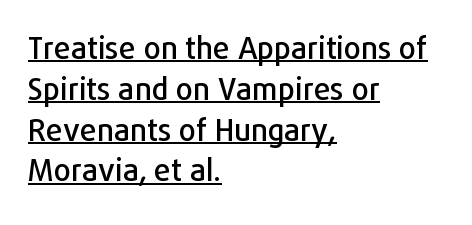
The image shows 30 px sans-serif type, upright; set left-aligned, normal line spacing (1.36x), normal letter spacing, underlined; low stroke contrast and a medium x-height.
